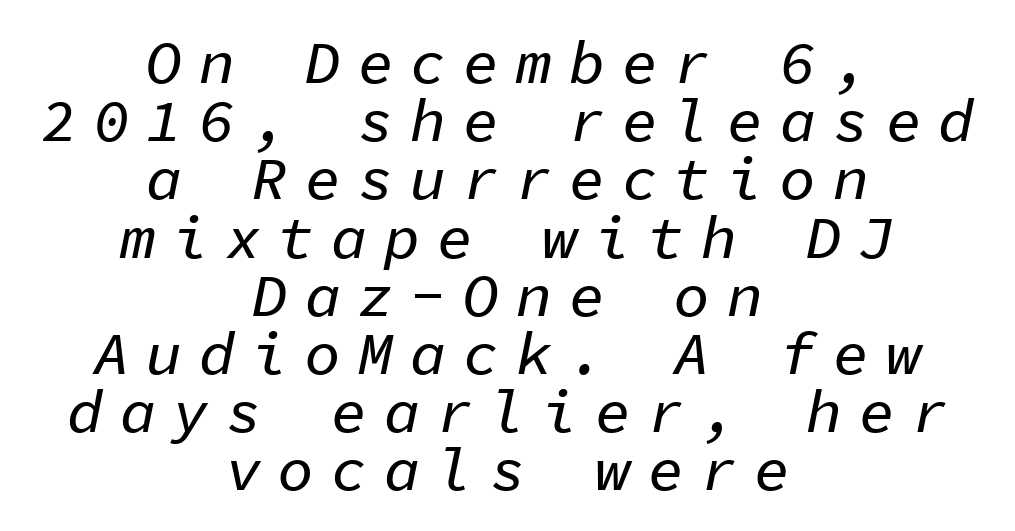
Lines of text with bare space underneath. Typeset on center — no edge is straight. Rendered with sloped, italic letterforms. Every character here occupies the same horizontal width, giving the sample a typewriter-like rhythm. Each new line begins almost immediately beneath the previous one.
